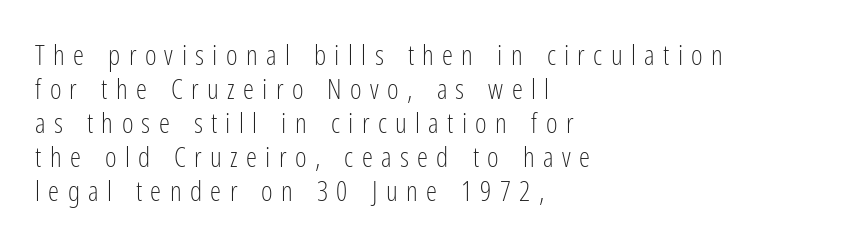
Q: Is the text bold? A: No.
Q: Is the text italic (slanted)? A: No, it is upright.
Q: Is the typeface a serif or a sans-serif typeface? A: Sans-serif.
Q: Is the text underlined? A: No.
Q: How is the paragraph aligned? A: Left-aligned.
Q: Is the spacing between letters normal or unusually wide? A: Unusually wide.
Q: Width (condensed, normal, or wide)? A: Condensed.
Q: Stroke contrast? A: Low.
Q: x-height? A: Medium.
Q: Monospaced? A: No.
